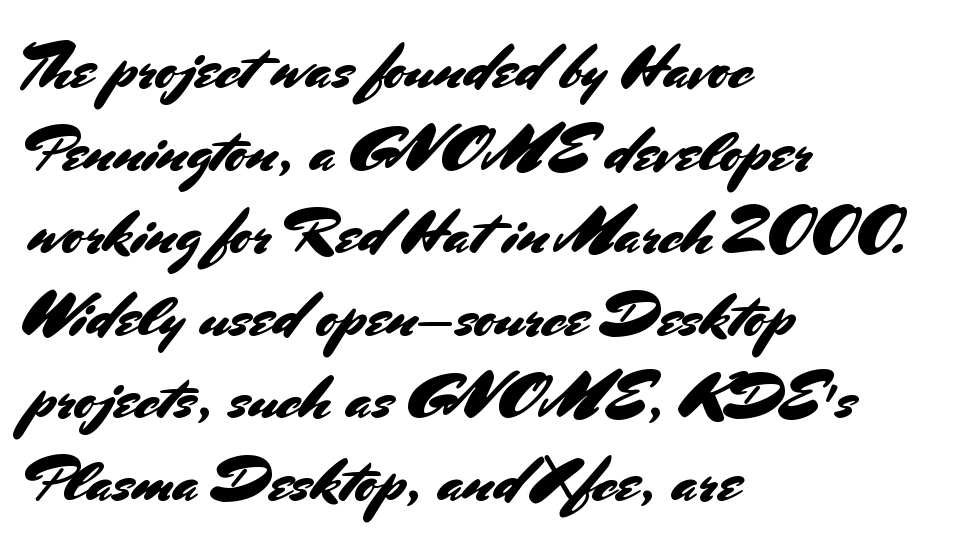
Note the varied advance widths — an 'i' is clearly narrower than an 'm'. Regarding leading, the lines here are spaced in the standard way. This rendering uses left alignment, leaving the right contour irregular.
